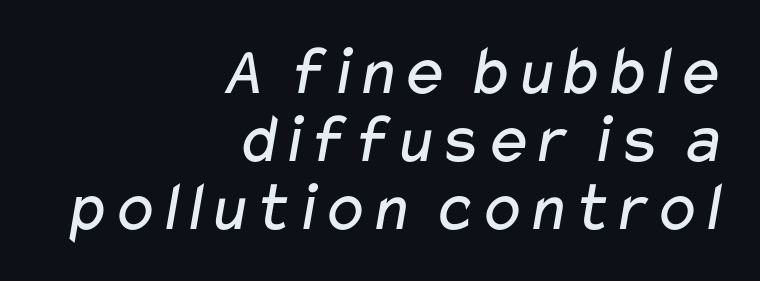
Q: Is the text bold? A: No.
Q: Is the typeface a serif or a sans-serif typeface? A: Sans-serif.
Q: Is the text underlined? A: No.
Q: How is the paragraph aligned? A: Right-aligned.
Q: Is the spacing between letters normal or unusually wide? A: Normal.
Q: Is the spacing between lines tight, normal or loose? A: Tight.
Q: Width (condensed, normal, or wide)? A: Wide.
Q: Stroke contrast? A: Low.
Q: x-height? A: Medium.
Q: Monospaced? A: No.
